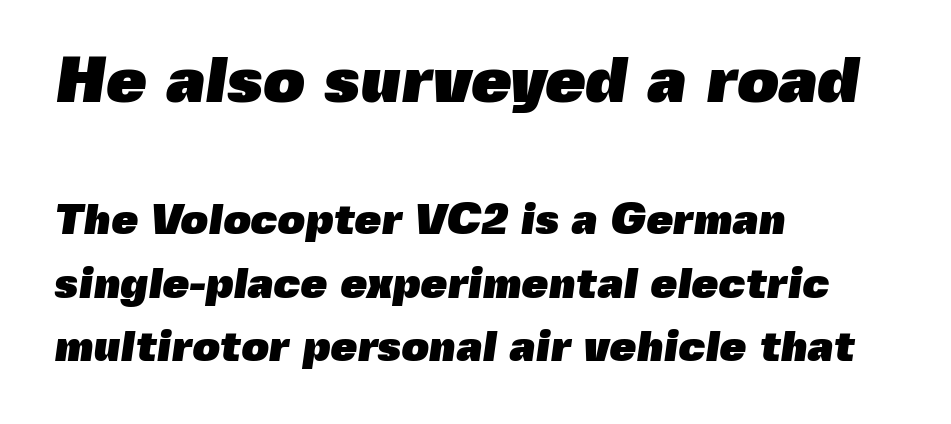
Is the lower block the larger one? No — the upper block carries the bigger type. Unlike a traditional serif, this face leaves its strokes unadorned. This sample has the flowing, uneven cadence of proportional lettering. Observe the ordinary spacing: letters are neighbours, not strangers. Leading matches the norm, producing a regular column.
